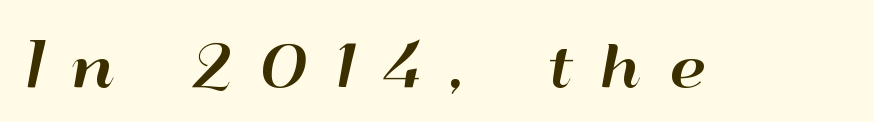
{"serif": "no", "width": "wide", "stroke_contrast": "high", "x_height": "small", "monospaced": "no", "underline": "no", "letter_spacing": "wide", "letter_spacing_em": 0.47, "glyph_px": 59}
